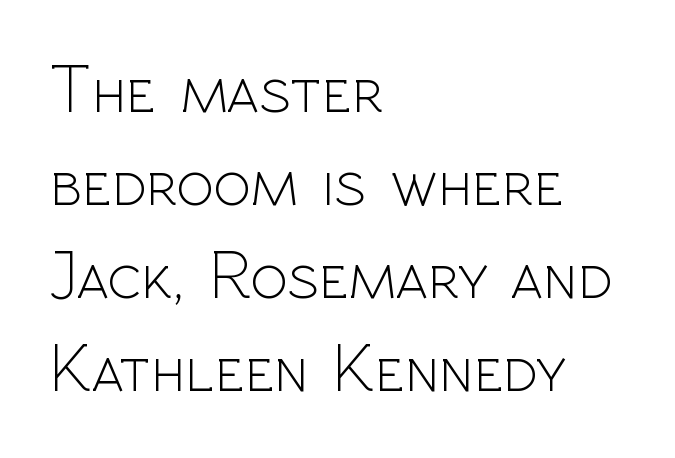
Q: Is the text bold? A: No.
Q: Is the text italic (slanted)? A: No, it is upright.
Q: Is the typeface a serif or a sans-serif typeface? A: Sans-serif.
Q: Is the text underlined? A: No.
Q: How is the paragraph aligned? A: Left-aligned.
Q: Is the spacing between letters normal or unusually wide? A: Normal.
Q: Is the spacing between lines tight, normal or loose? A: Normal.
Q: Width (condensed, normal, or wide)? A: Normal.
Q: x-height? A: Medium.
Q: Monospaced? A: No.
